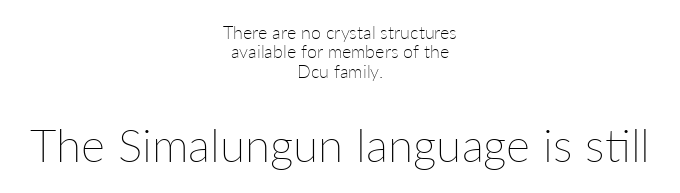
The image shows 46 px thin type, upright; set centered, tight line spacing (1.07x), normal letter spacing, not underlined; the second (bottom) block is 2.56x larger; low stroke contrast and a medium x-height.
